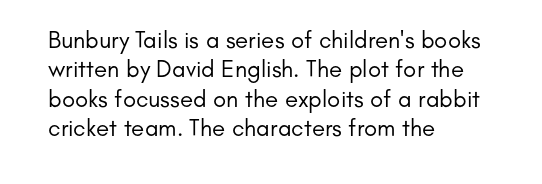
Notice how the stems are strictly vertical — no italics here. Standard letterfit; no display-style spreading of the glyphs. The space beneath each line is pristine and unruled. Counters stay open thanks to moderate or lighter strokes. A classic flush-left, rag-right setting is used for this passage.
